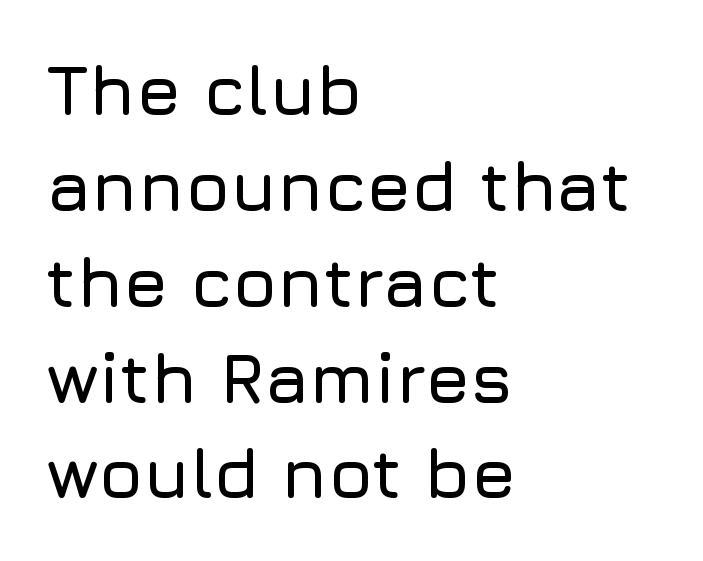
Q: Is the text italic (slanted)? A: No, it is upright.
Q: Is the typeface a serif or a sans-serif typeface? A: Sans-serif.
Q: Is the text underlined? A: No.
Q: How is the paragraph aligned? A: Left-aligned.
Q: Is the spacing between letters normal or unusually wide? A: Normal.
Q: Is the spacing between lines tight, normal or loose? A: Normal.
Q: Width (condensed, normal, or wide)? A: Normal.
Q: Stroke contrast? A: Low.
Q: x-height? A: Medium.
Q: Monospaced? A: No.
